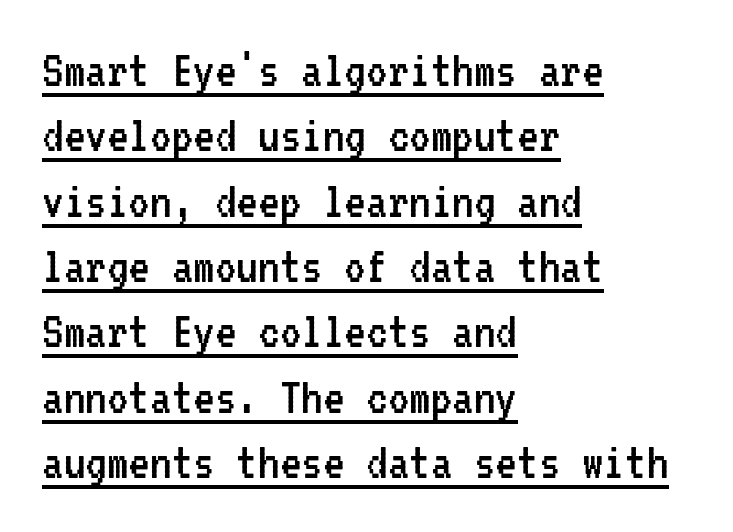
You could count columns in this text — the font is strictly monospaced. This is the regular roman posture of the typeface. Students, note that the glyphs here touch the page at normal intervals. What kind of face is this? One without serifs — a sans. Each line of the rendering has a horizontal stroke beneath the glyphs. Stems and bowls with no extra thickness — not bold.
